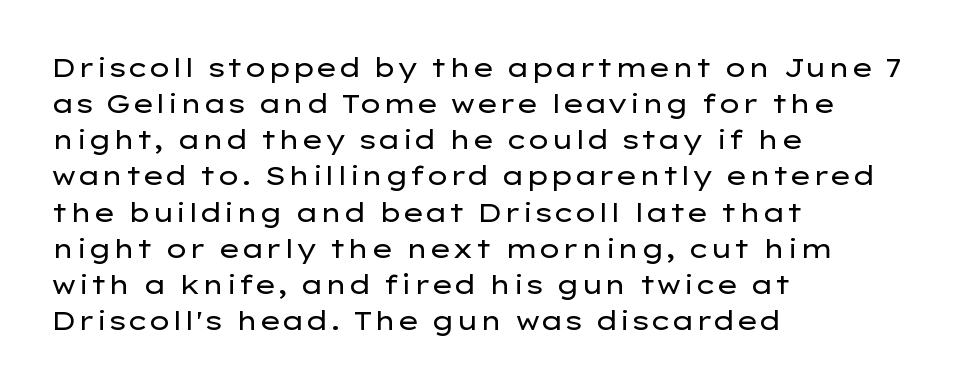
Teacher's note: observe the even left margin — that is flush-left alignment. Students, note that the glyphs here touch the page at normal intervals. Do the letters lean? They stand straight. Descenders hang freely into open space. Stem width sits at or under what a default text font uses.
